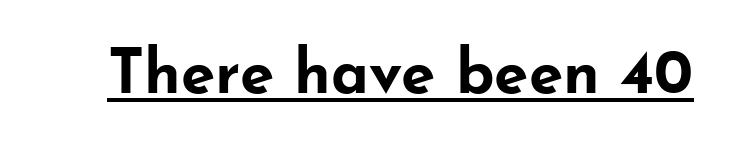
Q: Is the text bold? A: Yes.
Q: Is the text italic (slanted)? A: No, it is upright.
Q: Is the typeface a serif or a sans-serif typeface? A: Sans-serif.
Q: Is the text underlined? A: Yes.
Q: Is the spacing between letters normal or unusually wide? A: Normal.
Q: Width (condensed, normal, or wide)? A: Wide.
Q: Stroke contrast? A: Low.
Q: x-height? A: Small.
Q: Monospaced? A: No.
